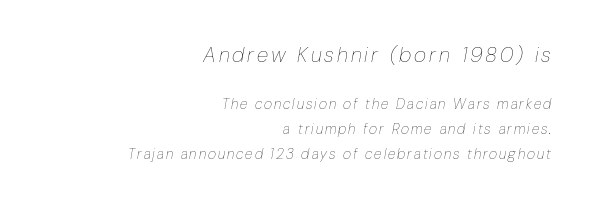
Weight: regular or lighter. Emphasis-style slanted type is in use. Beneath every word, the page is bare. The composition opens big and finishes small.
